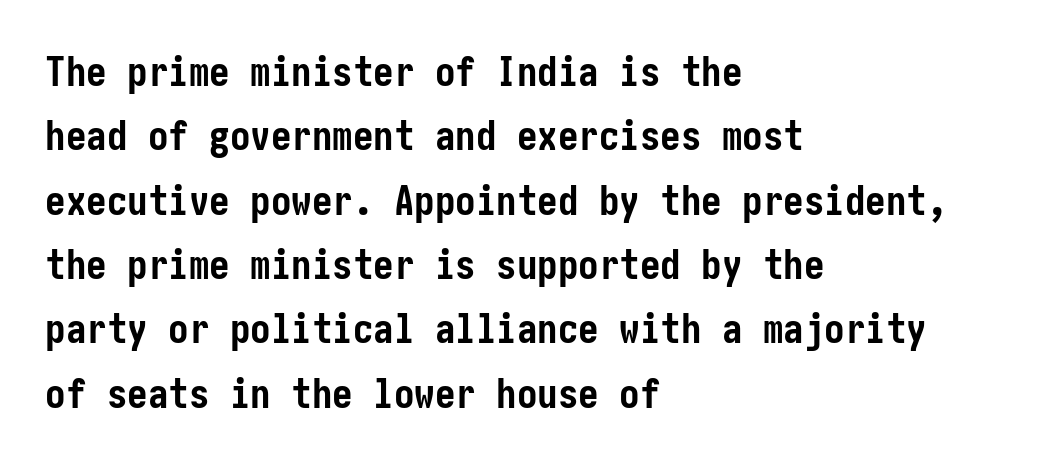
Q: Is the text bold? A: Yes.
Q: Is the text italic (slanted)? A: No, it is upright.
Q: Is the typeface a serif or a sans-serif typeface? A: Sans-serif.
Q: Is the text underlined? A: No.
Q: How is the paragraph aligned? A: Left-aligned.
Q: Is the spacing between letters normal or unusually wide? A: Normal.
Q: Is the spacing between lines tight, normal or loose? A: Normal.
Q: Width (condensed, normal, or wide)? A: Condensed.
Q: Stroke contrast? A: Low.
Q: x-height? A: Medium.
